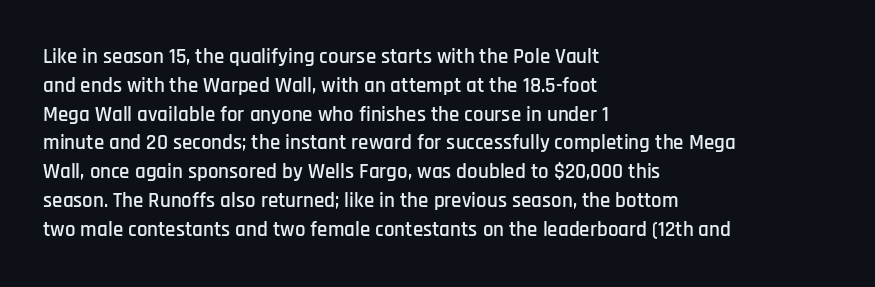
{"italic": "no", "underline": "no", "align": "left", "line_spacing": "normal", "line_spacing_ratio": 1.37, "letter_spacing": "normal", "letter_spacing_em": 0.0, "glyph_px": 21}
